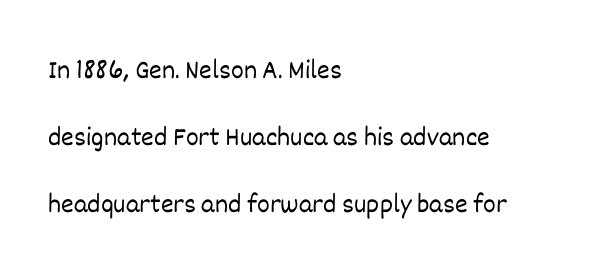
Q: Is the text bold? A: No.
Q: Is the text italic (slanted)? A: No, it is upright.
Q: Is the text underlined? A: No.
Q: How is the paragraph aligned? A: Left-aligned.
Q: Is the spacing between letters normal or unusually wide? A: Normal.
Q: Is the spacing between lines tight, normal or loose? A: Loose.
